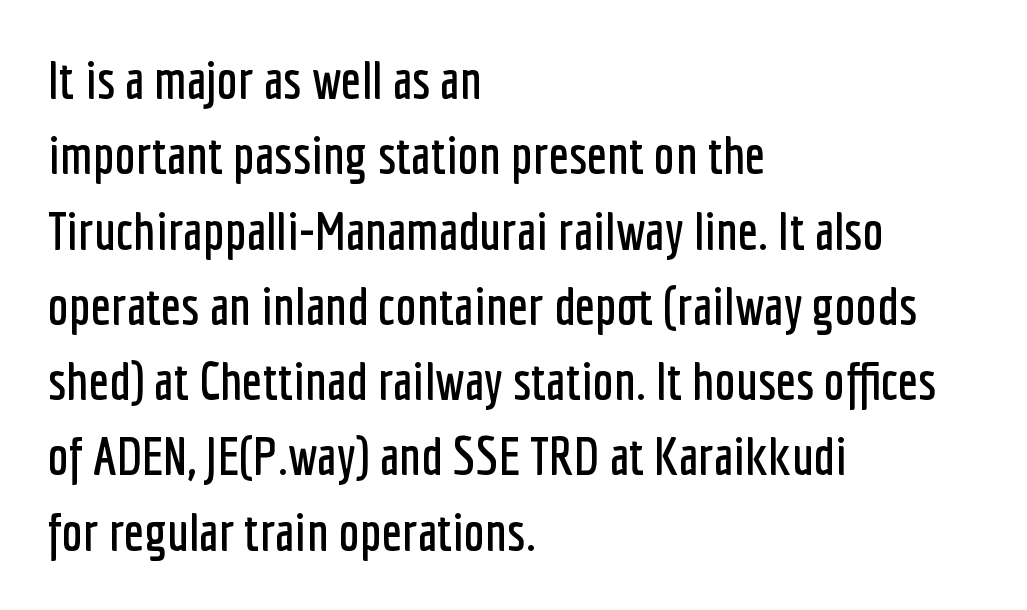
Q: Is the text italic (slanted)? A: No, it is upright.
Q: Is the typeface a serif or a sans-serif typeface? A: Sans-serif.
Q: Is the text underlined? A: No.
Q: How is the paragraph aligned? A: Left-aligned.
Q: Is the spacing between letters normal or unusually wide? A: Normal.
Q: Is the spacing between lines tight, normal or loose? A: Normal.
Q: Width (condensed, normal, or wide)? A: Condensed.
Q: Stroke contrast? A: Low.
Q: x-height? A: Medium.
Q: Monospaced? A: No.
